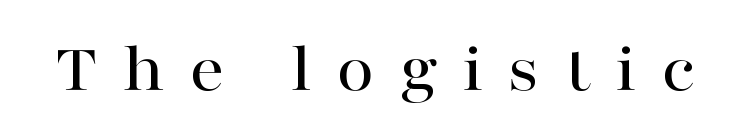
Here the designer chose a conventional face with non-uniform glyph widths. Serifs: yes, visible at the terminals of the letterforms. Just letters on the line, the space beneath them empty. How are the letters spaced? Widely, with obvious added tracking. Ascenders rise straight up at ninety degrees.
